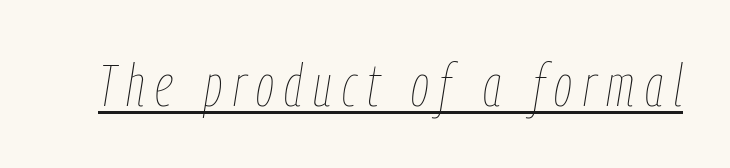
Q: Is the text bold? A: No.
Q: Is the text italic (slanted)? A: Yes, it leans right by about 9 degrees.
Q: Is the text underlined? A: Yes.
Q: Width (condensed, normal, or wide)? A: Condensed.
Q: Stroke contrast? A: Low.
Q: x-height? A: Medium.
Q: Monospaced? A: No.
